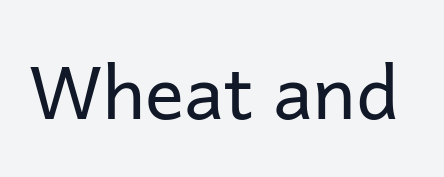
{"serif": "no", "italic": "no", "bold": "no", "weight": "regular", "width": "normal", "stroke_contrast": "low", "x_height": "medium", "monospaced": "no", "underline": "no", "letter_spacing": "normal", "letter_spacing_em": 0.0, "glyph_px": 73}
